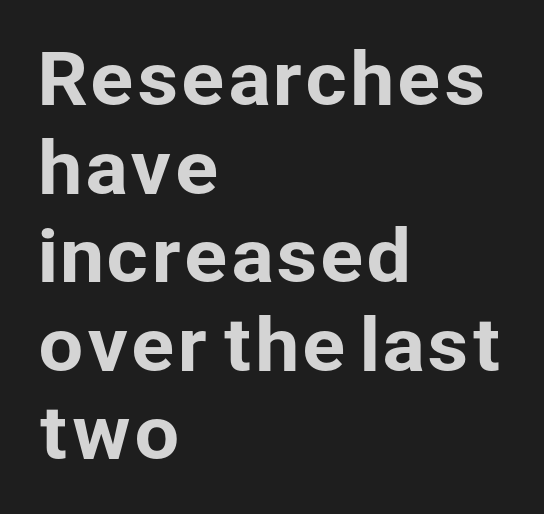
Q: Is the text italic (slanted)? A: No, it is upright.
Q: Is the typeface a serif or a sans-serif typeface? A: Sans-serif.
Q: Is the text underlined? A: No.
Q: How is the paragraph aligned? A: Left-aligned.
Q: Is the spacing between letters normal or unusually wide? A: Normal.
Q: Width (condensed, normal, or wide)? A: Normal.
Q: Stroke contrast? A: Low.
Q: x-height? A: Medium.
Q: Monospaced? A: No.
